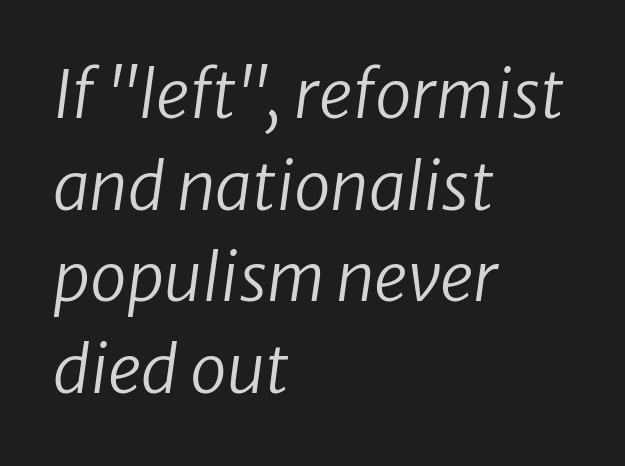
The gaps between neighbouring characters are ordinary and unremarkable. Each line starts at the same left margin while the right side varies. Nobody drew a line under any word here. This reads as an unemphasized weight, regular at the heaviest.
